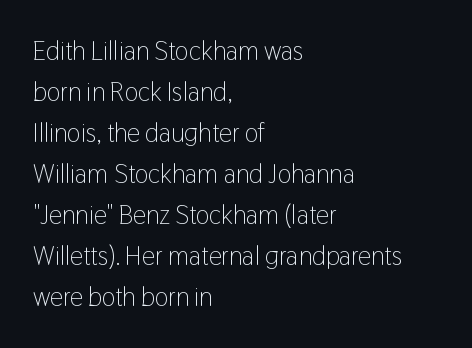
{"italic": "no", "bold": "no", "underline": "no", "align": "left", "line_spacing": "normal", "line_spacing_ratio": 1.58, "letter_spacing": "normal", "letter_spacing_em": 0.0, "glyph_px": 26}
